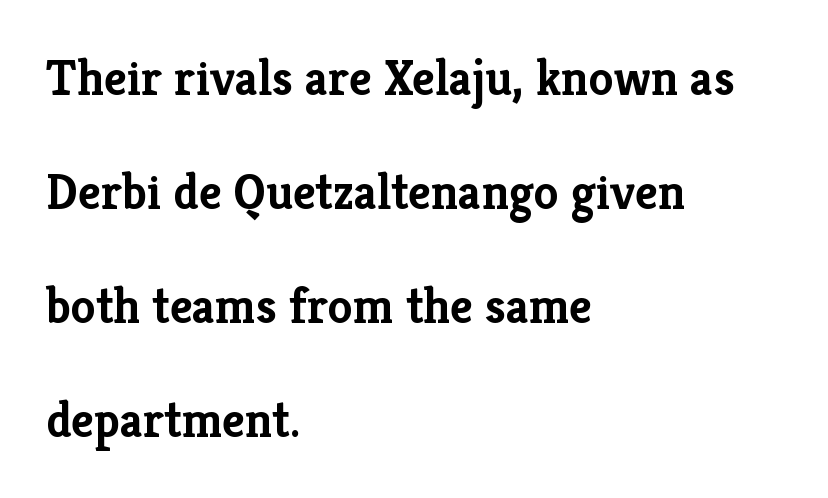
The image shows 50 px semibold serif type, upright; set left-aligned, loose line spacing (2.28x), normal letter spacing, not underlined; low stroke contrast and a medium x-height.
